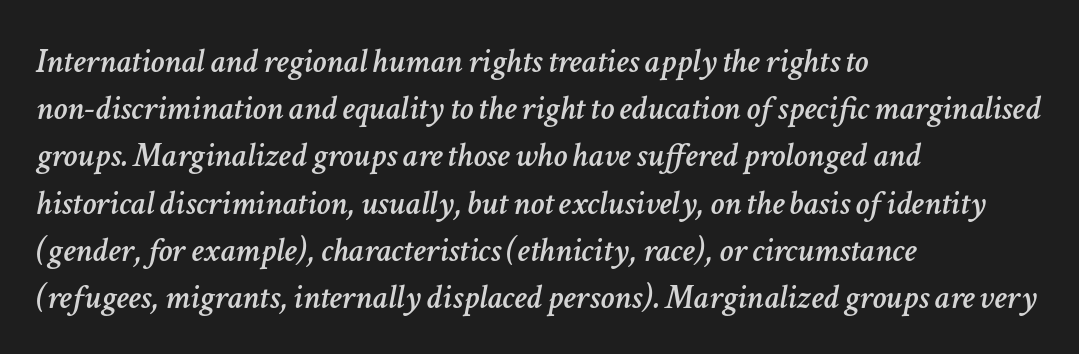
Q: Is the text italic (slanted)? A: Yes, it leans right by about 11 degrees.
Q: Is the text underlined? A: No.
Q: How is the paragraph aligned? A: Left-aligned.
Q: Is the spacing between letters normal or unusually wide? A: Normal.
Q: Is the spacing between lines tight, normal or loose? A: Normal.
Q: Width (condensed, normal, or wide)? A: Normal.
Q: Stroke contrast? A: Low.
Q: x-height? A: Medium.
Q: Monospaced? A: No.
